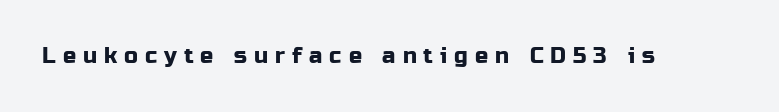
The font's upright variant was chosen for this text. Letter spacing: wide. Type without underlining.
